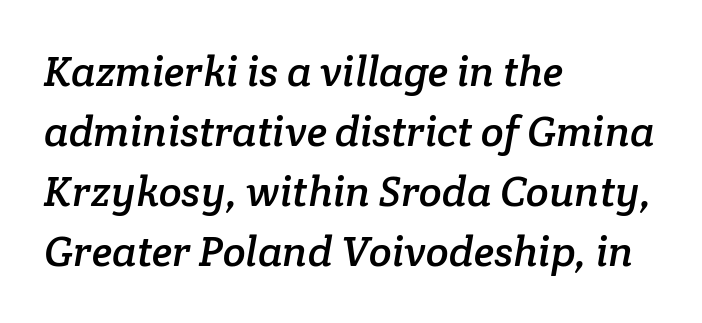
{"serif": "yes", "width": "normal", "stroke_contrast": "low", "x_height": "medium", "monospaced": "no", "underline": "no", "align": "left", "line_spacing": "normal", "line_spacing_ratio": 1.43, "letter_spacing": "normal", "letter_spacing_em": 0.0, "glyph_px": 42}
